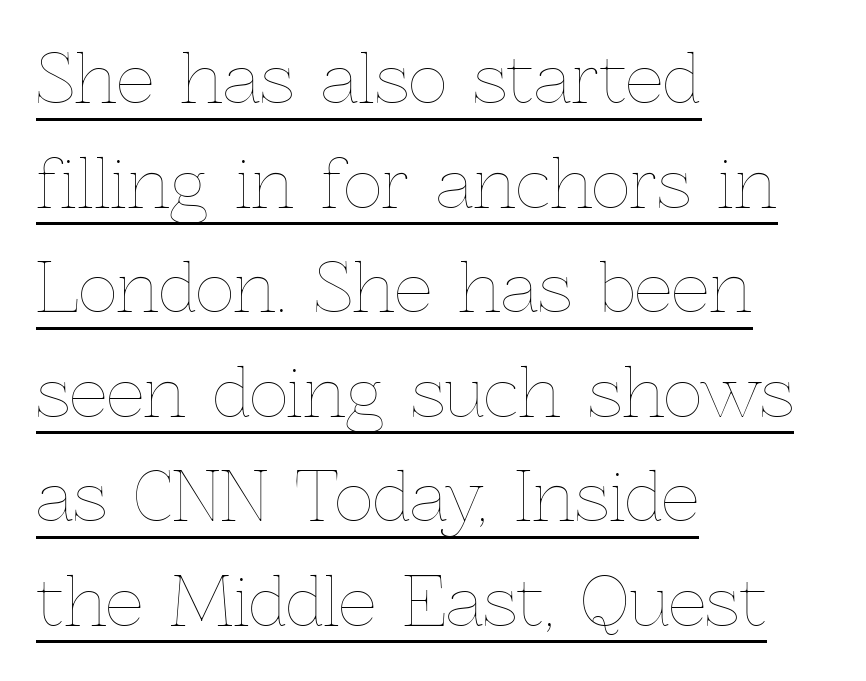
The image shows 67 px thin type, upright; set left-aligned, normal line spacing (1.56x), normal letter spacing, underlined; a medium x-height.
